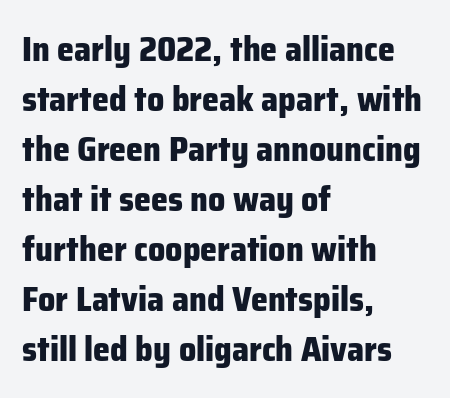
The letters sit at their default tracking, neither squeezed nor spread. Leading: standard. The type family on display is of the sans-serif kind. In terms of posture, this sample is upright.
